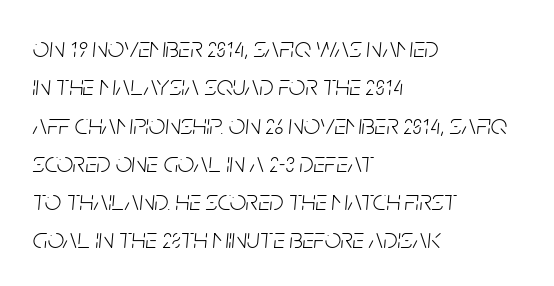
Q: Is the text bold? A: No.
Q: Is the text italic (slanted)? A: Yes, it leans right by about 5 degrees.
Q: Is the text underlined? A: No.
Q: How is the paragraph aligned? A: Left-aligned.
Q: Is the spacing between letters normal or unusually wide? A: Normal.
Q: Is the spacing between lines tight, normal or loose? A: Normal.
Q: Width (condensed, normal, or wide)? A: Condensed.
Q: Stroke contrast? A: Low.
Q: x-height? A: Large.
Q: Monospaced? A: No.
